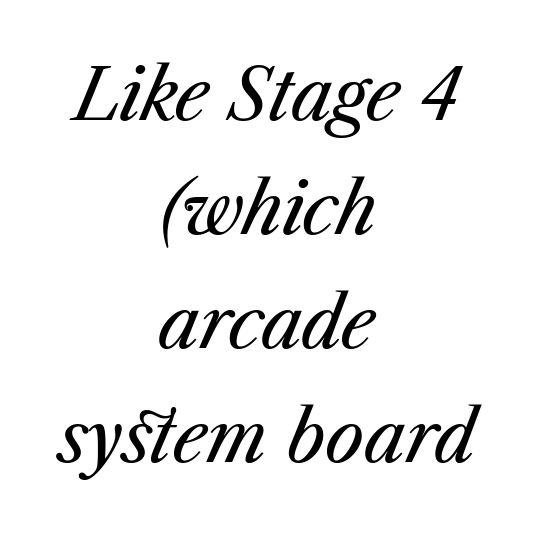
{"italic": "yes", "lean": "right", "slant_degrees": 23, "bold": "no", "weight": "regular", "width": "normal", "stroke_contrast": "medium", "x_height": "medium", "monospaced": "no", "underline": "no", "align": "center", "line_spacing": "normal", "line_spacing_ratio": 1.63, "letter_spacing": "normal", "letter_spacing_em": 0.0, "glyph_px": 70}
